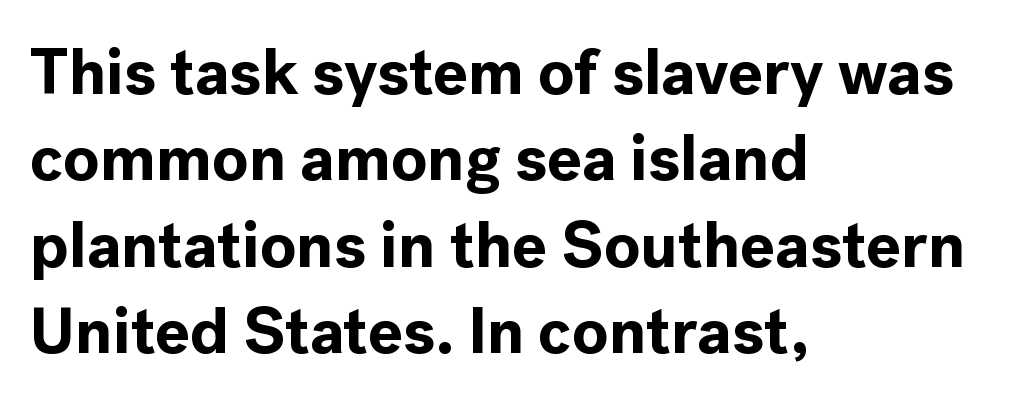
Q: Is the text bold? A: Yes.
Q: Is the text italic (slanted)? A: No, it is upright.
Q: Is the typeface a serif or a sans-serif typeface? A: Sans-serif.
Q: Is the text underlined? A: No.
Q: How is the paragraph aligned? A: Left-aligned.
Q: Is the spacing between letters normal or unusually wide? A: Normal.
Q: Is the spacing between lines tight, normal or loose? A: Normal.
Q: Width (condensed, normal, or wide)? A: Normal.
Q: x-height? A: Medium.
Q: Monospaced? A: No.
